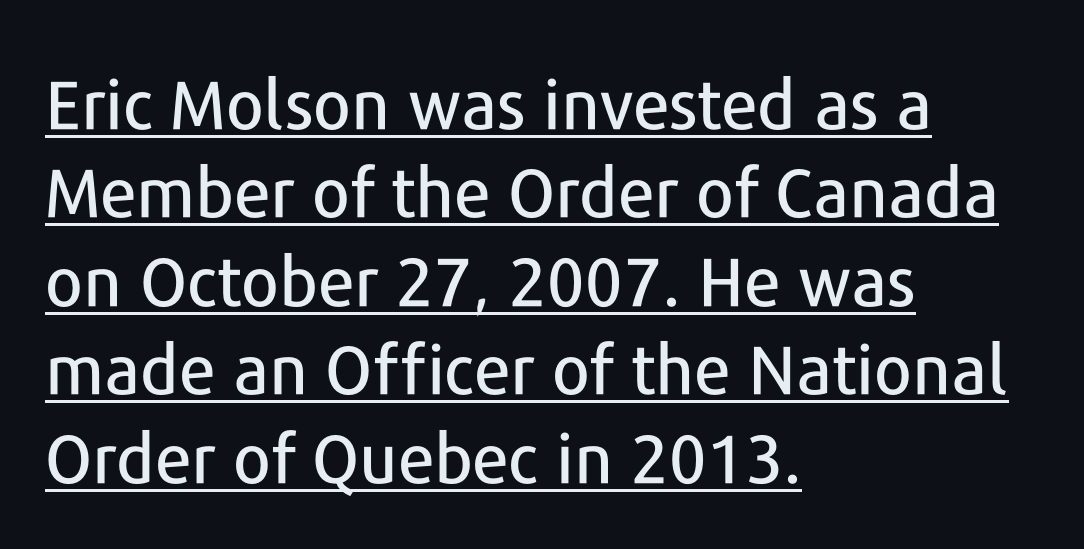
Q: Is the text italic (slanted)? A: No, it is upright.
Q: Is the typeface a serif or a sans-serif typeface? A: Sans-serif.
Q: Is the text underlined? A: Yes.
Q: How is the paragraph aligned? A: Left-aligned.
Q: Is the spacing between letters normal or unusually wide? A: Normal.
Q: Is the spacing between lines tight, normal or loose? A: Normal.
Q: Width (condensed, normal, or wide)? A: Normal.
Q: Stroke contrast? A: Low.
Q: x-height? A: Medium.
Q: Monospaced? A: No.
